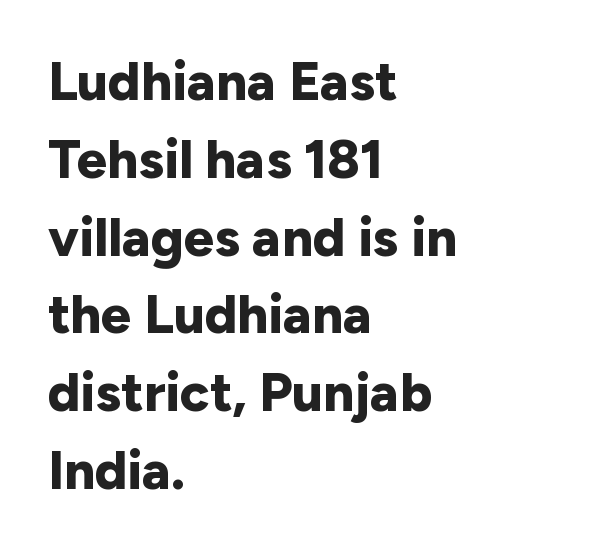
{"serif": "no", "italic": "no", "bold": "yes", "weight": "bold", "width": "normal", "stroke_contrast": "low", "x_height": "medium", "monospaced": "no", "underline": "no", "align": "left", "line_spacing": "normal", "line_spacing_ratio": 1.44, "letter_spacing": "normal", "letter_spacing_em": 0.0, "glyph_px": 54}
